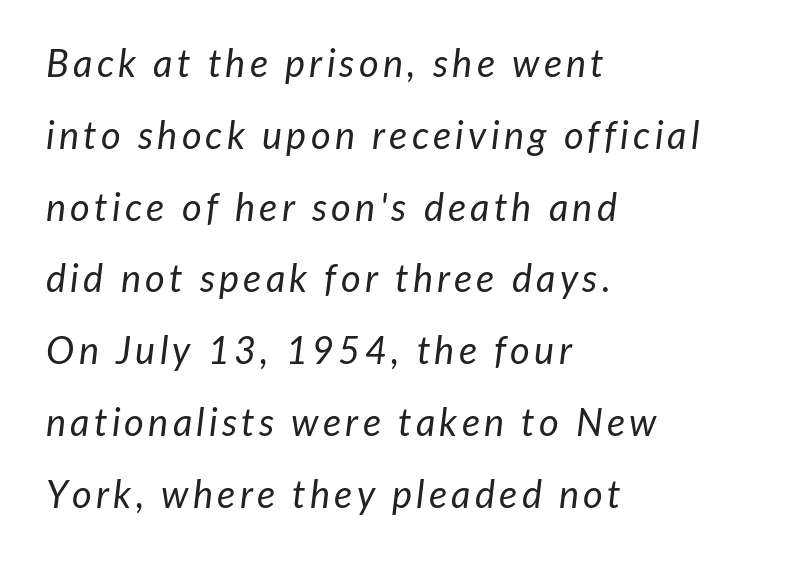
Q: Is the text bold? A: No.
Q: Is the text italic (slanted)? A: Yes, it leans right by about 7 degrees.
Q: Is the text underlined? A: No.
Q: How is the paragraph aligned? A: Left-aligned.
Q: Width (condensed, normal, or wide)? A: Normal.
Q: Stroke contrast? A: Low.
Q: x-height? A: Medium.
Q: Monospaced? A: No.
